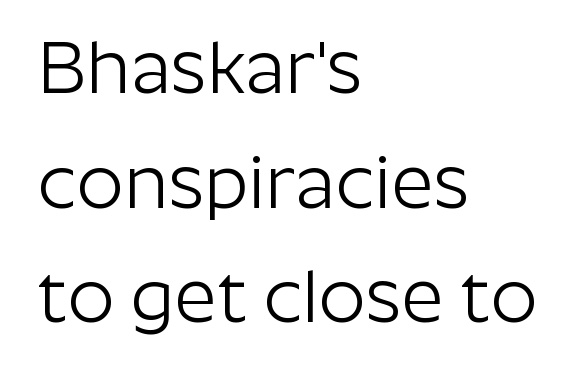
{"serif": "no", "italic": "no", "bold": "no", "weight": "light", "width": "normal", "stroke_contrast": "low", "x_height": "medium", "monospaced": "no", "underline": "no", "align": "left", "line_spacing": "normal", "line_spacing_ratio": 1.55, "letter_spacing": "normal", "letter_spacing_em": 0.0, "glyph_px": 74}
